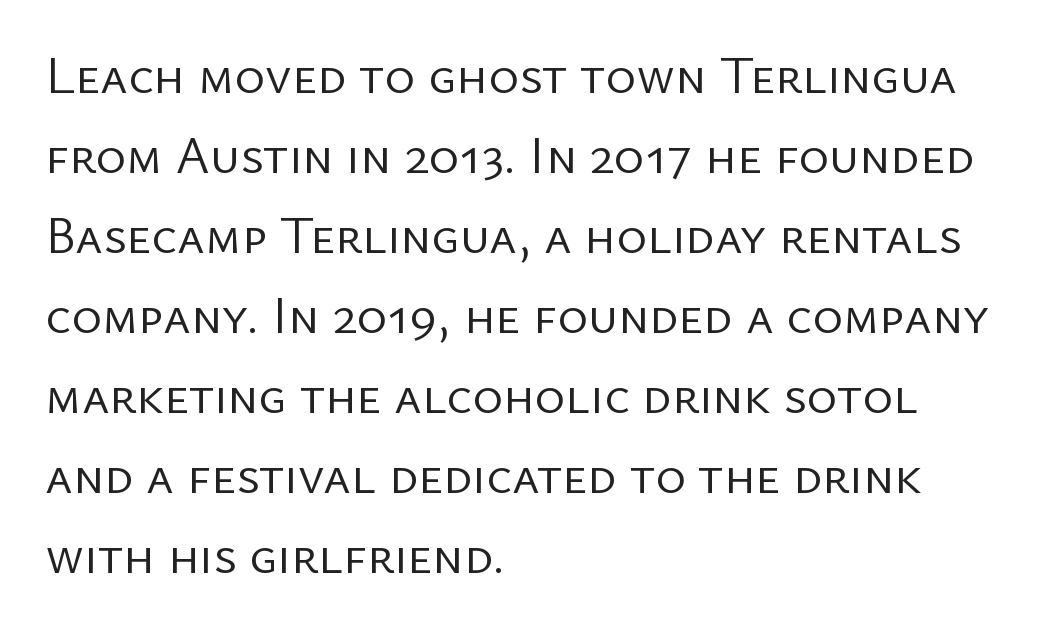
{"serif": "no", "italic": "no", "bold": "no", "weight": "regular", "width": "normal", "stroke_contrast": "low", "x_height": "medium", "monospaced": "no", "underline": "no", "align": "left", "line_spacing": "normal", "line_spacing_ratio": 1.54, "letter_spacing": "normal", "letter_spacing_em": 0.0, "glyph_px": 52}
